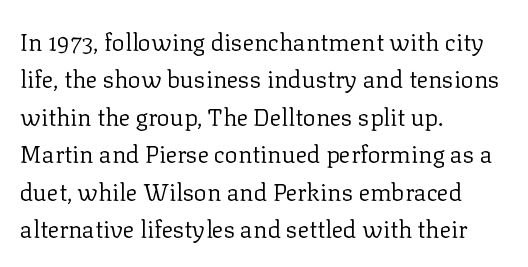
Q: Is the text bold? A: No.
Q: Is the text italic (slanted)? A: No, it is upright.
Q: Is the text underlined? A: No.
Q: How is the paragraph aligned? A: Left-aligned.
Q: Is the spacing between letters normal or unusually wide? A: Normal.
Q: Is the spacing between lines tight, normal or loose? A: Normal.
